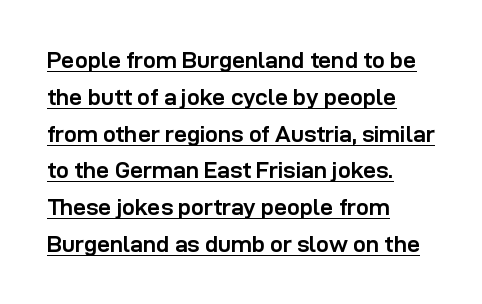
Q: Is the text bold? A: Yes.
Q: Is the text italic (slanted)? A: No, it is upright.
Q: Is the text underlined? A: Yes.
Q: How is the paragraph aligned? A: Left-aligned.
Q: Is the spacing between letters normal or unusually wide? A: Normal.
Q: Is the spacing between lines tight, normal or loose? A: Normal.
